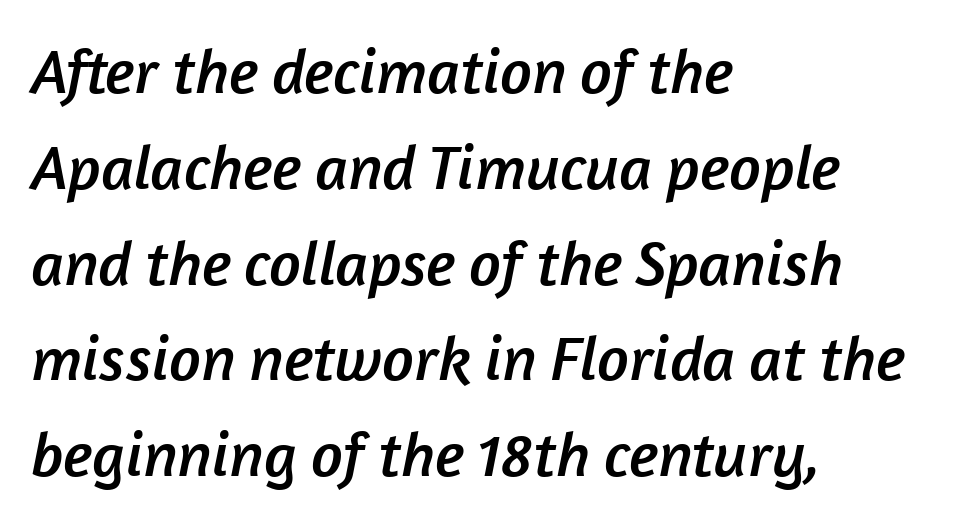
The image shows 63 px sans-serif type; set left-aligned, normal line spacing (1.52x), normal letter spacing, not underlined; low stroke contrast and a medium x-height.
